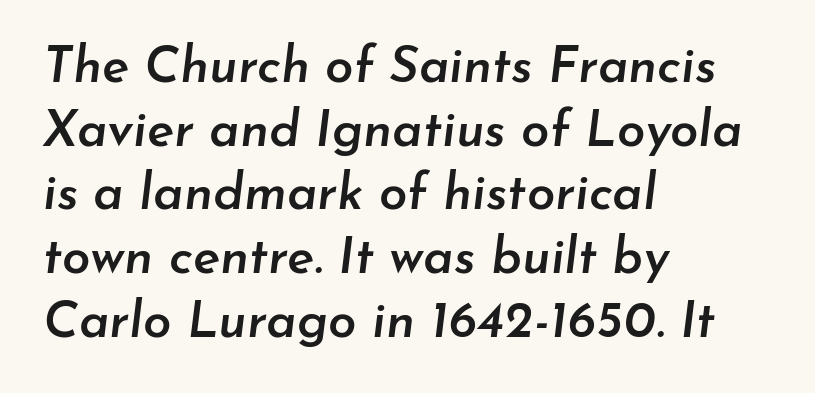
Q: Is the text bold? A: Semi-bold.
Q: Is the text italic (slanted)? A: Yes, it leans right by about 7 degrees.
Q: Is the text underlined? A: No.
Q: How is the paragraph aligned? A: Left-aligned.
Q: Is the spacing between letters normal or unusually wide? A: Normal.
Q: Is the spacing between lines tight, normal or loose? A: Normal.
Q: Width (condensed, normal, or wide)? A: Normal.
Q: Stroke contrast? A: Low.
Q: x-height? A: Small.
Q: Monospaced? A: No.
